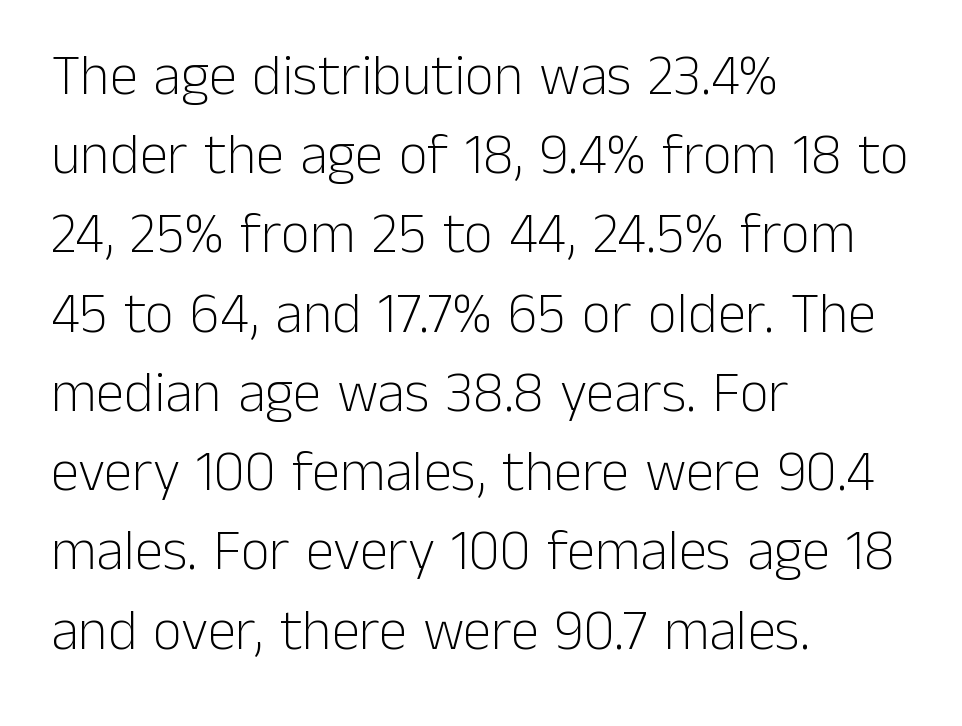
The image shows 57 px light sans-serif type, upright; set left-aligned, normal line spacing (1.39x), normal letter spacing, not underlined; low stroke contrast and a medium x-height.
